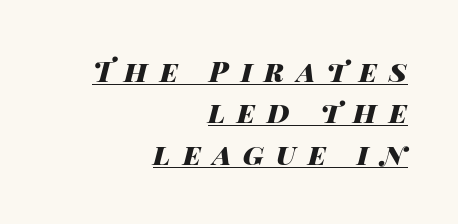
Q: Is the text bold? A: Yes.
Q: Is the text italic (slanted)? A: Yes, it leans right by about 14 degrees.
Q: Is the text underlined? A: Yes.
Q: How is the paragraph aligned? A: Right-aligned.
Q: Is the spacing between letters normal or unusually wide? A: Unusually wide.
Q: Is the spacing between lines tight, normal or loose? A: Normal.
Q: Width (condensed, normal, or wide)? A: Wide.
Q: Stroke contrast? A: High.
Q: x-height? A: Large.
Q: Monospaced? A: No.
